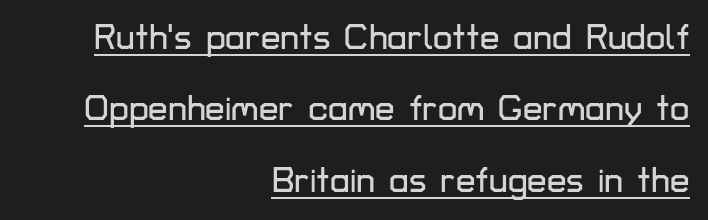
Q: Is the text italic (slanted)? A: No, it is upright.
Q: Is the typeface a serif or a sans-serif typeface? A: Sans-serif.
Q: Is the text underlined? A: Yes.
Q: How is the paragraph aligned? A: Right-aligned.
Q: Is the spacing between letters normal or unusually wide? A: Normal.
Q: Is the spacing between lines tight, normal or loose? A: Loose.
Q: Width (condensed, normal, or wide)? A: Normal.
Q: Stroke contrast? A: Low.
Q: x-height? A: Medium.
Q: Monospaced? A: No.
